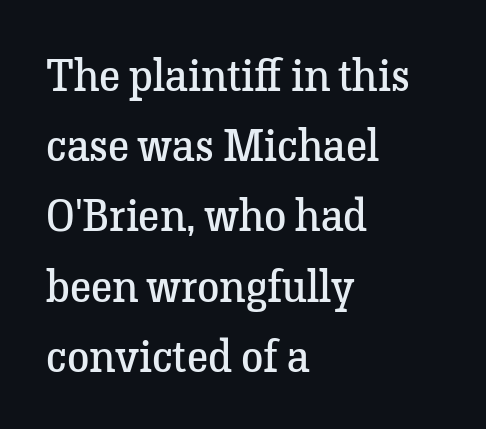
Evenly set lines give the paragraph a standard silhouette. You can tell from the footed stems that serif type was used. Nothing unusual about the tracking: characters are spaced as the font intends. Is the stroke heavy? The answer is a plain regular-or-lighter. Underlining? Definitely not there.
